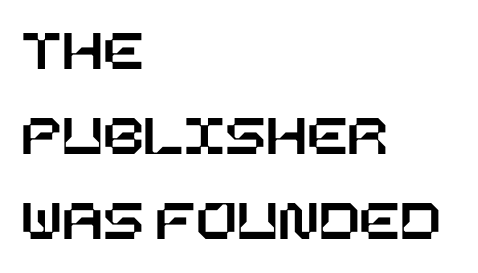
A typesetter would call this zero additional tracking. The line-height multiplier appears to be the usual default. Only glyphs here, with clear space below each row. Horizontal alignment here is leftward, the default for most running prose. This is the regular roman posture of the typeface.
